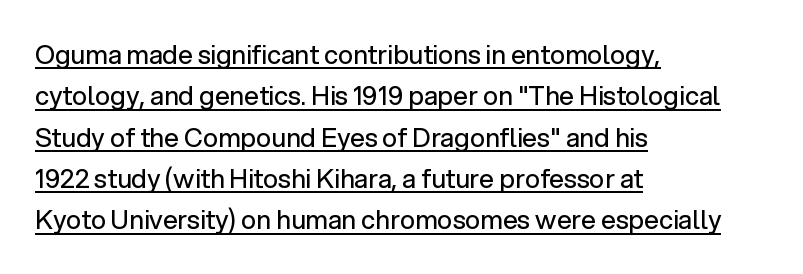
The image shows 26 px text type, upright; set left-aligned, normal line spacing (1.59x), normal letter spacing, underlined.
